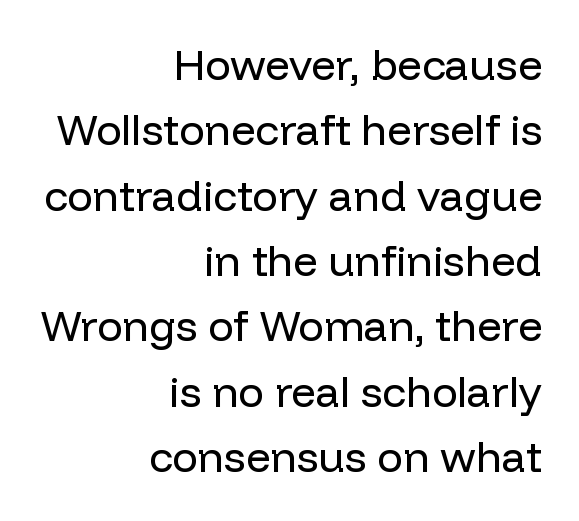
{"serif": "no", "italic": "no", "bold": "no", "weight": "regular", "width": "normal", "stroke_contrast": "low", "x_height": "medium", "monospaced": "no", "underline": "no", "align": "right", "line_spacing": "normal", "line_spacing_ratio": 1.52, "letter_spacing": "normal", "letter_spacing_em": 0.0, "glyph_px": 43}
